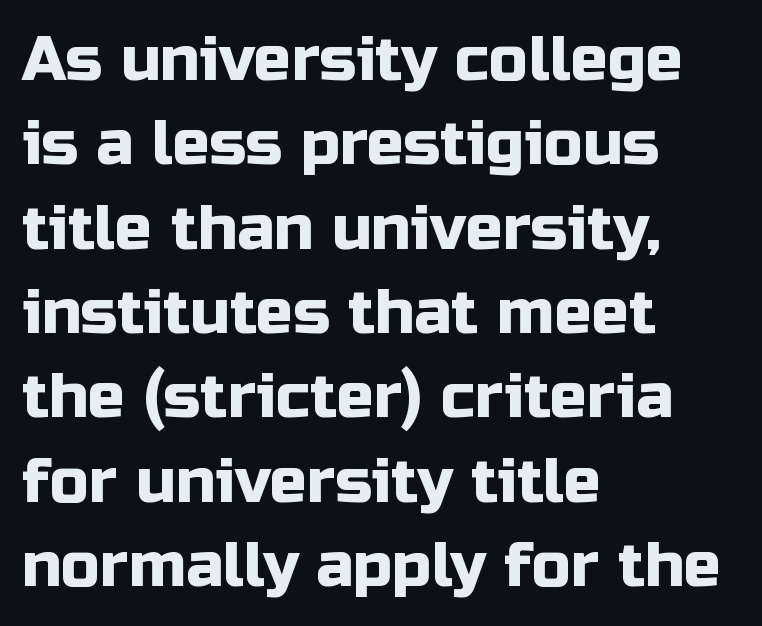
The image shows 62 px sans-serif type, upright; set left-aligned, normal line spacing (1.36x), normal letter spacing, not underlined; low stroke contrast and a medium x-height.
